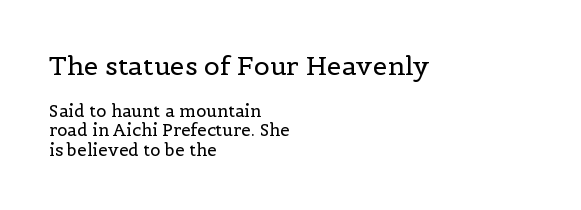
Q: Is the text bold? A: No.
Q: Is the text italic (slanted)? A: No, it is upright.
Q: Is the text underlined? A: No.
Q: How is the paragraph aligned? A: Left-aligned.
Q: Is the spacing between letters normal or unusually wide? A: Normal.
Q: Is the spacing between lines tight, normal or loose? A: Tight.
Q: Which block of text is set in a larger size, the first (top) or the second (bottom)? A: The first (top) one.
